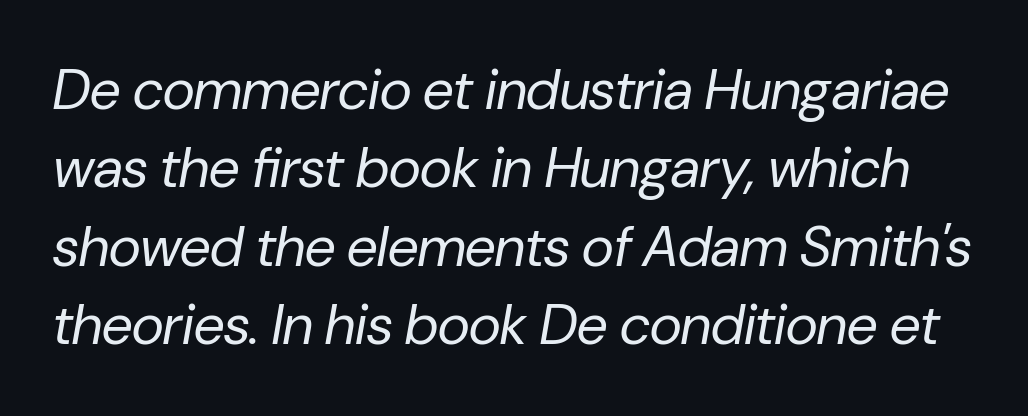
The image shows 56 px regular-weight type, italic (leaning right); set normal line spacing (1.4x), normal letter spacing, not underlined; low stroke contrast and a medium x-height.
